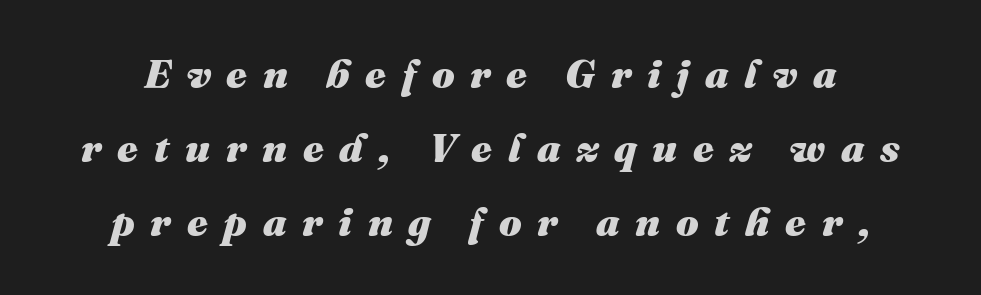
{"italic": "yes", "lean": "right", "slant_degrees": 16, "bold": "yes", "weight": "heavy", "width": "normal", "stroke_contrast": "medium", "x_height": "medium", "monospaced": "no", "underline": "no", "line_spacing_ratio": 1.85, "letter_spacing": "wide", "letter_spacing_em": 0.39, "glyph_px": 40}
